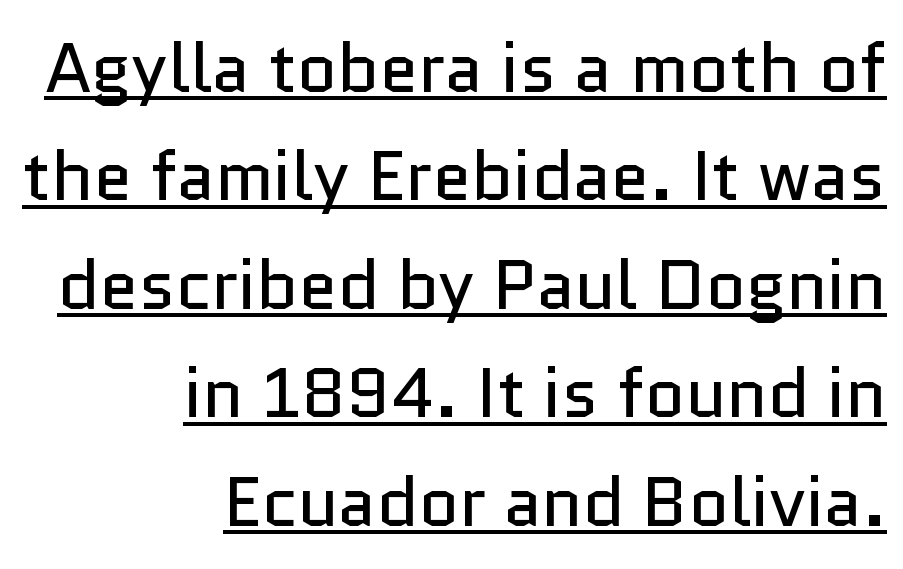
{"serif": "no", "italic": "no", "bold": "no", "weight": "regular", "width": "normal", "stroke_contrast": "low", "x_height": "medium", "monospaced": "no", "underline": "yes", "align": "right", "line_spacing": "normal", "line_spacing_ratio": 1.55, "letter_spacing": "normal", "letter_spacing_em": 0.0, "glyph_px": 70}
